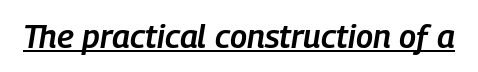
Do the characters align in a grid? No, the font is proportional. Observe the ordinary spacing: letters are neighbours, not strangers. Set as a demibold, roughly 600 on the weight scale. Each line of the rendering has a horizontal stroke beneath the glyphs. Characters are canted at an angle relative to the baseline's perpendicular.
